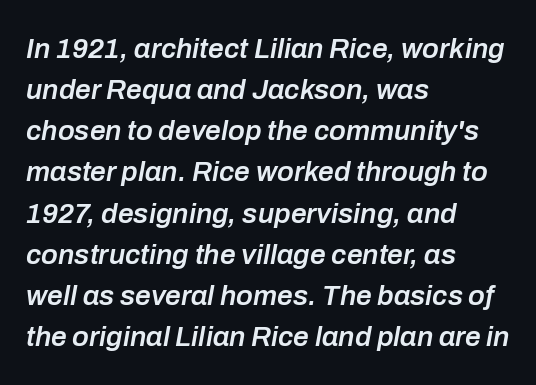
{"italic": "yes", "lean": "right", "slant_degrees": 10, "bold": "semi", "weight": "semibold", "width": "normal", "stroke_contrast": "low", "x_height": "medium", "monospaced": "no", "underline": "no", "align": "left", "line_spacing": "normal", "line_spacing_ratio": 1.47, "letter_spacing": "normal", "letter_spacing_em": 0.0, "glyph_px": 28}
